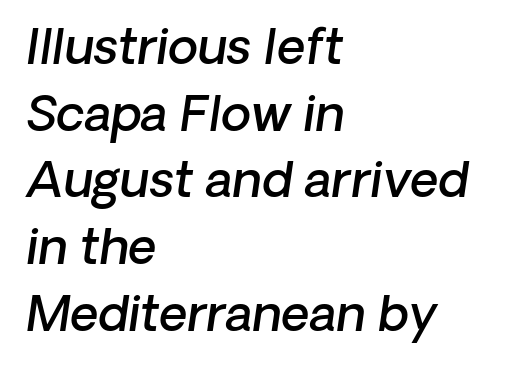
Q: Is the text bold? A: Semi-bold.
Q: Is the text italic (slanted)? A: Yes, it leans right by about 8 degrees.
Q: Is the text underlined? A: No.
Q: How is the paragraph aligned? A: Left-aligned.
Q: Is the spacing between letters normal or unusually wide? A: Normal.
Q: Is the spacing between lines tight, normal or loose? A: Normal.
Q: Width (condensed, normal, or wide)? A: Normal.
Q: Stroke contrast? A: Low.
Q: x-height? A: Medium.
Q: Monospaced? A: No.
